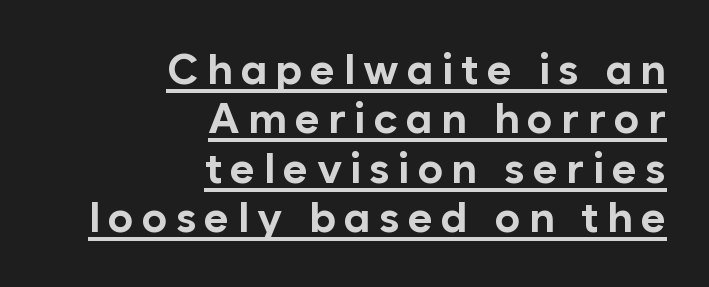
Q: Is the text bold? A: Yes.
Q: Is the text italic (slanted)? A: No, it is upright.
Q: Is the typeface a serif or a sans-serif typeface? A: Sans-serif.
Q: Is the text underlined? A: Yes.
Q: How is the paragraph aligned? A: Right-aligned.
Q: Is the spacing between lines tight, normal or loose? A: Tight.
Q: Width (condensed, normal, or wide)? A: Normal.
Q: Stroke contrast? A: Low.
Q: x-height? A: Medium.
Q: Monospaced? A: No.
